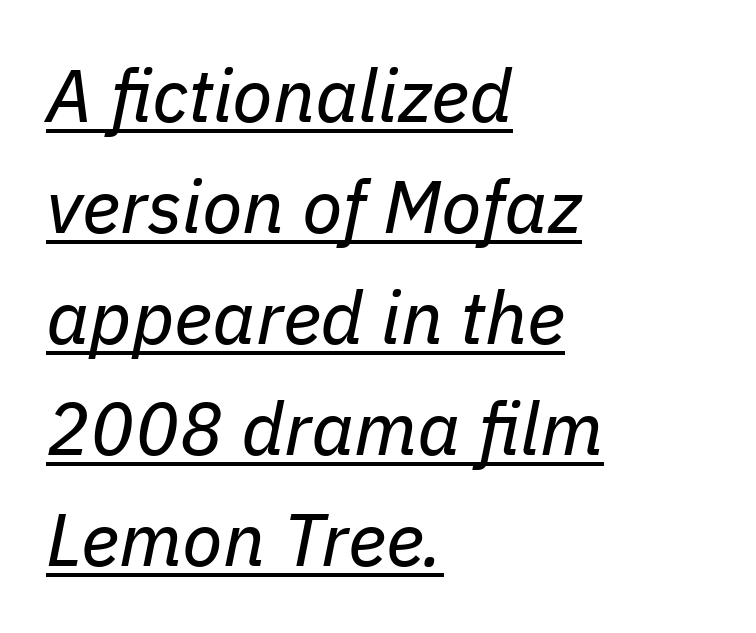
Spacing between characters is what you'd get straight out of the box. Would a proofreader flag this as italicized? Yes. Leading matches the norm, producing a regular column. The characters are drawn with everyday or finer stroke widths. A typographer would call this underscored text. Spacing verdict: proportional, widths tailored to each character.
